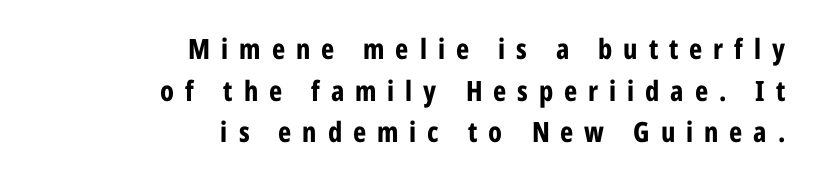
The image shows 28 px bold, condensed sans-serif type, upright; set right-aligned, normal line spacing (1.49x), unusually wide letter spacing (+0.39 em), not underlined; low stroke contrast and a medium x-height.
